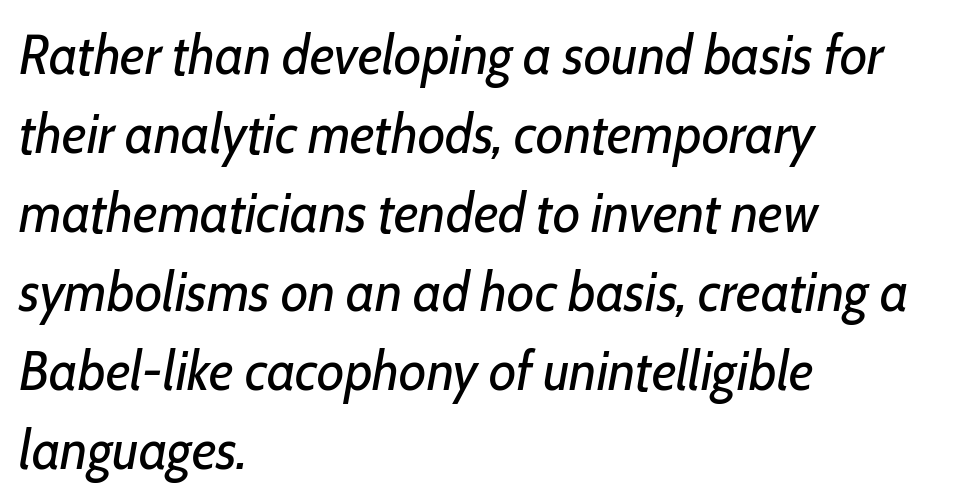
Unmarked baselines from the first word to the last. The lines are quadded left. How are the letters spaced? Ordinarily, with no added tracking. Is this a fixed-width face? No — the glyphs have proportional, varying widths. The cut favours lightness, reaching ordinary text weight at its darkest. If you drew a line through each stem, it would be angled.
